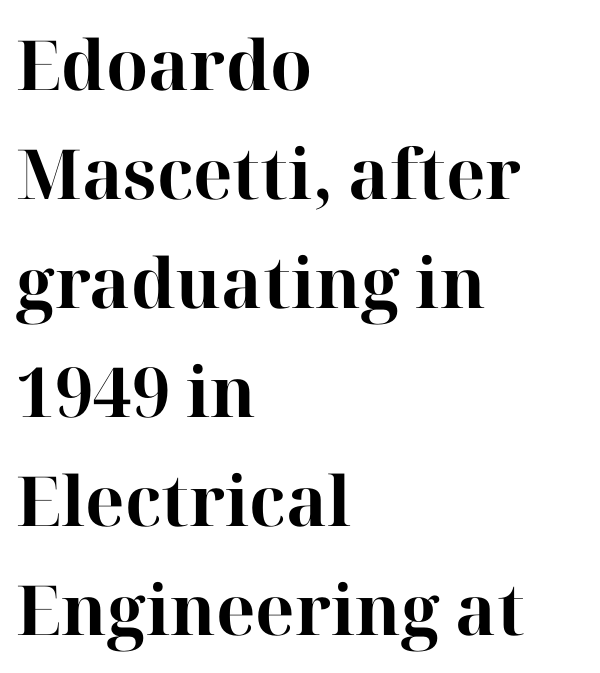
The image shows 69 px bold serif type, upright; set left-aligned, normal line spacing (1.58x), normal letter spacing, not underlined; high stroke contrast and a medium x-height.
